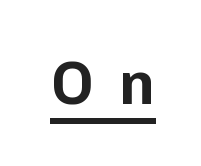
Q: Is the text italic (slanted)? A: No, it is upright.
Q: Is the typeface a serif or a sans-serif typeface? A: Sans-serif.
Q: Is the text underlined? A: Yes.
Q: Is the spacing between letters normal or unusually wide? A: Unusually wide.
Q: Width (condensed, normal, or wide)? A: Normal.
Q: Stroke contrast? A: Low.
Q: x-height? A: Medium.
Q: Monospaced? A: No.
